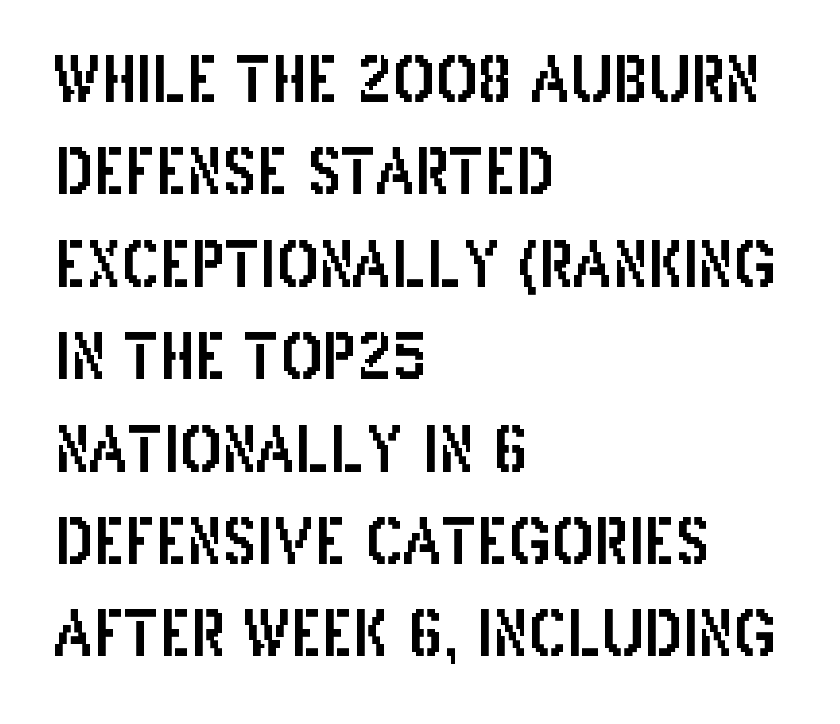
The image shows 62 px condensed sans-serif type, upright; set left-aligned, normal line spacing (1.49x), normal letter spacing, not underlined; low stroke contrast and a large x-height.
